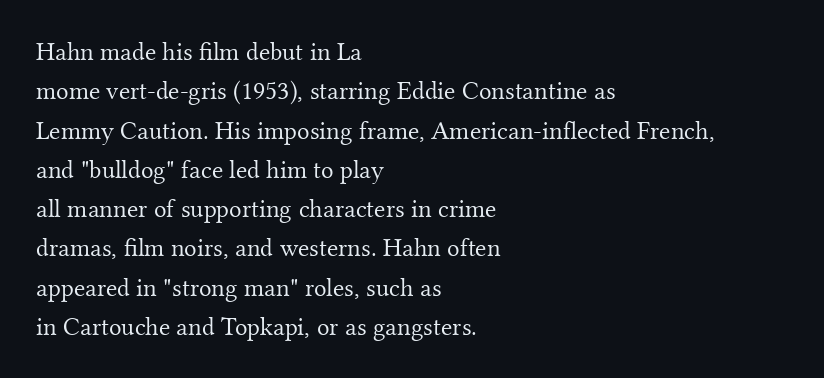
Q: Is the text bold? A: No.
Q: Is the text italic (slanted)? A: No, it is upright.
Q: Is the text underlined? A: No.
Q: How is the paragraph aligned? A: Left-aligned.
Q: Is the spacing between letters normal or unusually wide? A: Normal.
Q: Is the spacing between lines tight, normal or loose? A: Normal.
